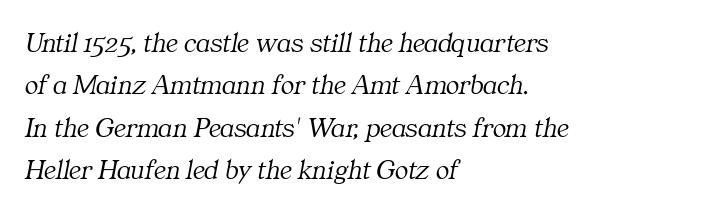
Q: Is the text bold? A: No.
Q: Is the text italic (slanted)? A: Yes, it leans right by about 11 degrees.
Q: Is the typeface a serif or a sans-serif typeface? A: Serif.
Q: Is the text underlined? A: No.
Q: How is the paragraph aligned? A: Left-aligned.
Q: Is the spacing between letters normal or unusually wide? A: Normal.
Q: Is the spacing between lines tight, normal or loose? A: Normal.
Q: Width (condensed, normal, or wide)? A: Normal.
Q: Stroke contrast? A: Medium.
Q: x-height? A: Medium.
Q: Monospaced? A: No.
